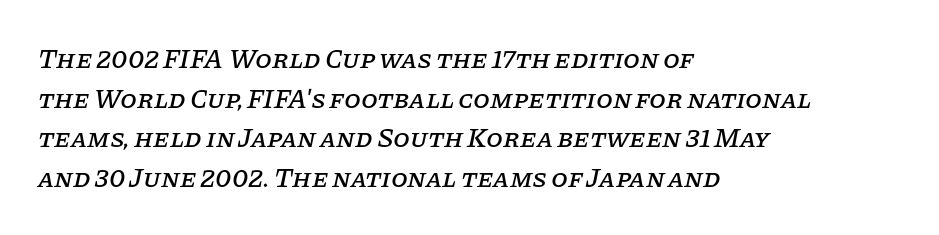
Q: Is the text italic (slanted)? A: Yes, it leans right by about 11 degrees.
Q: Is the text underlined? A: No.
Q: How is the paragraph aligned? A: Left-aligned.
Q: Is the spacing between letters normal or unusually wide? A: Normal.
Q: Is the spacing between lines tight, normal or loose? A: Normal.
